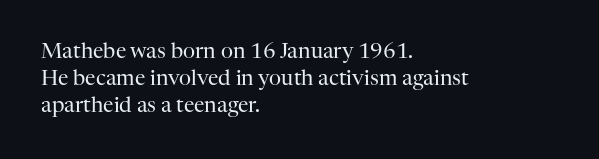
The image shows 21 px text type, upright; set left-aligned, normal line spacing (1.29x), normal letter spacing, not underlined.
